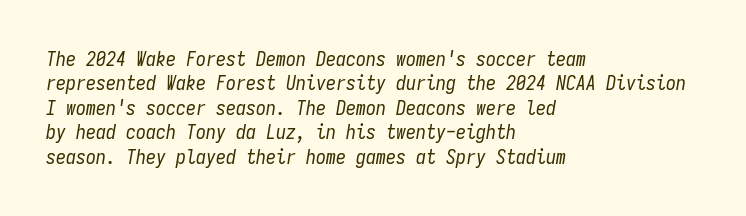
{"italic": "yes", "lean": "right", "slant_degrees": 9, "bold": "no", "underline": "no", "align": "left", "line_spacing_ratio": 1.22, "letter_spacing": "normal", "letter_spacing_em": 0.0, "glyph_px": 20}
